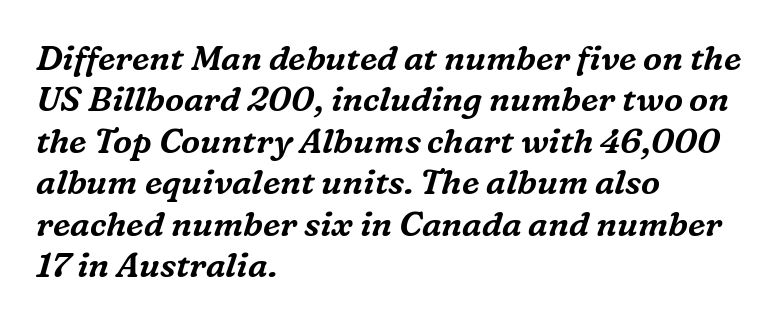
Q: Is the text italic (slanted)? A: Yes, it leans right by about 16 degrees.
Q: Is the typeface a serif or a sans-serif typeface? A: Serif.
Q: Is the text underlined? A: No.
Q: How is the paragraph aligned? A: Left-aligned.
Q: Is the spacing between letters normal or unusually wide? A: Normal.
Q: Width (condensed, normal, or wide)? A: Normal.
Q: Stroke contrast? A: Medium.
Q: x-height? A: Medium.
Q: Monospaced? A: No.
